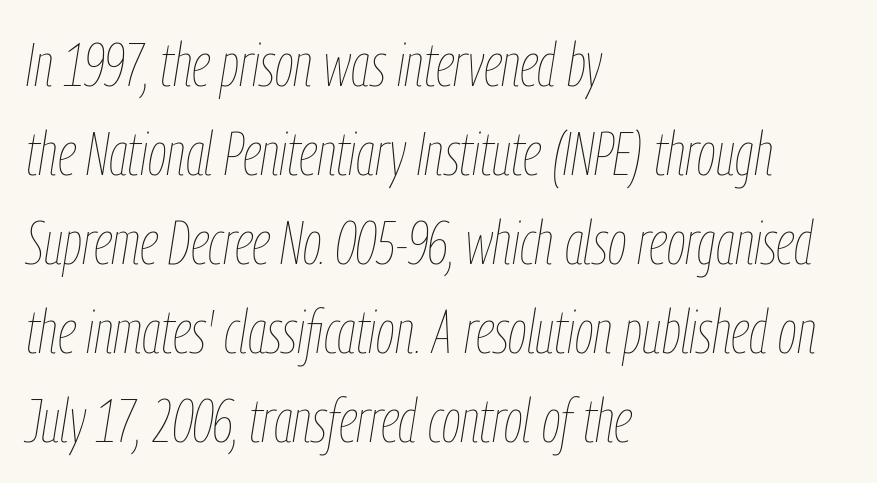
Q: Is the text bold? A: No.
Q: Is the text italic (slanted)? A: Yes, it leans right by about 9 degrees.
Q: Is the text underlined? A: No.
Q: How is the paragraph aligned? A: Left-aligned.
Q: Is the spacing between letters normal or unusually wide? A: Normal.
Q: Is the spacing between lines tight, normal or loose? A: Normal.
Q: Width (condensed, normal, or wide)? A: Condensed.
Q: Stroke contrast? A: Low.
Q: x-height? A: Medium.
Q: Monospaced? A: No.
